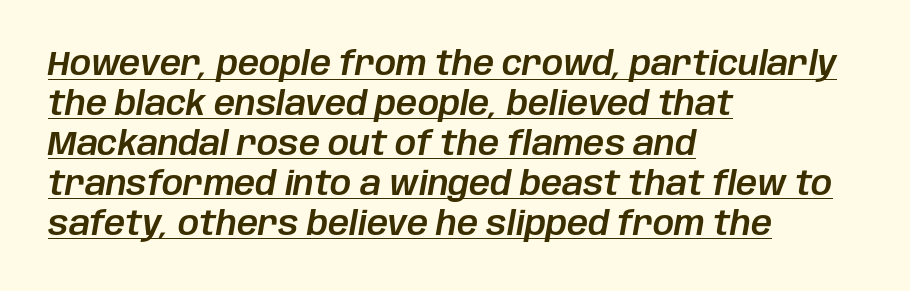
Every word sits above its own underline. The font's italic variant was chosen for this text. The face used here is proportionally spaced, like ordinary book or web type. Nobody touched the tracking dial on this one. The passage is arranged the way most books set body copy — flush left.
